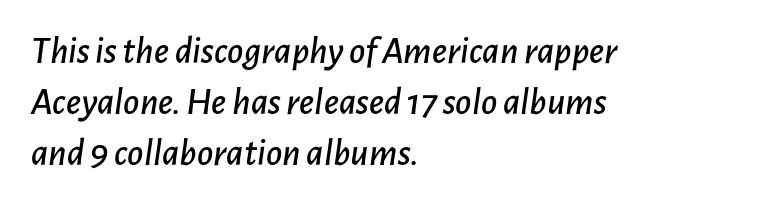
{"italic": "yes", "lean": "right", "slant_degrees": 7, "width": "normal", "stroke_contrast": "low", "x_height": "medium", "monospaced": "no", "underline": "no", "align": "left", "line_spacing": "normal", "line_spacing_ratio": 1.31, "letter_spacing": "normal", "letter_spacing_em": 0.0, "glyph_px": 39}
